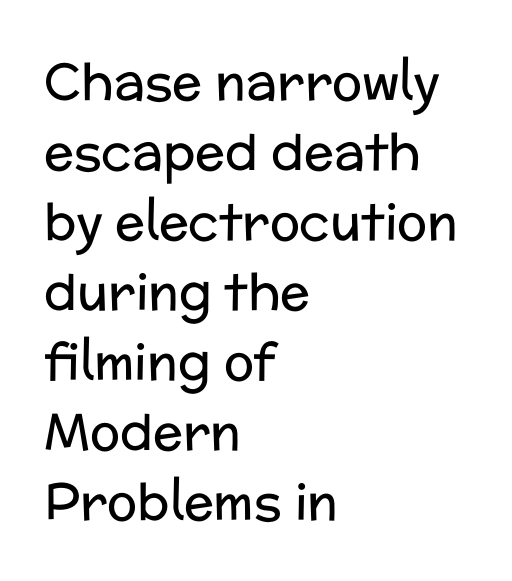
Q: Is the text bold? A: No.
Q: Is the text italic (slanted)? A: No, it is upright.
Q: Is the typeface a serif or a sans-serif typeface? A: Sans-serif.
Q: Is the text underlined? A: No.
Q: How is the paragraph aligned? A: Left-aligned.
Q: Is the spacing between letters normal or unusually wide? A: Normal.
Q: Is the spacing between lines tight, normal or loose? A: Normal.
Q: Width (condensed, normal, or wide)? A: Normal.
Q: Stroke contrast? A: Low.
Q: x-height? A: Medium.
Q: Monospaced? A: No.
